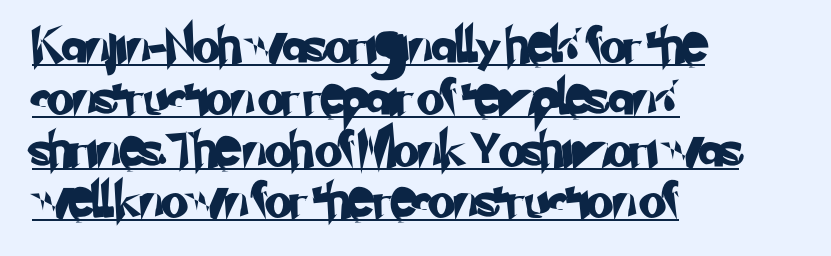
The image shows 35 px sans-serif type; set left-aligned, normal line spacing (1.48x), normal letter spacing, underlined; low stroke contrast and a small x-height.
